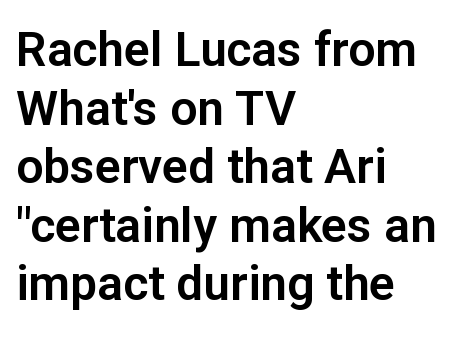
The image shows 48 px sans-serif type, upright; set left-aligned, line spacing 1.22x, normal letter spacing, not underlined; low stroke contrast and a medium x-height.
